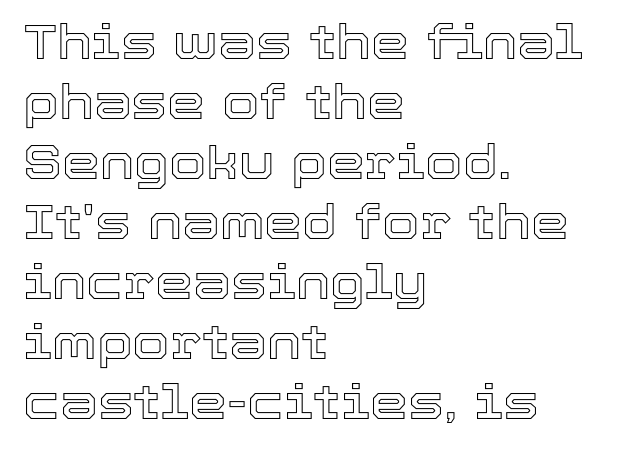
Think of a printed novel: that variable character pitch is what you see here. Descender tails drop into unmarked territory. The gaps between neighbouring characters are ordinary and unremarkable. Visually the block forms a straight wall on the left and a jagged coastline on the right.
